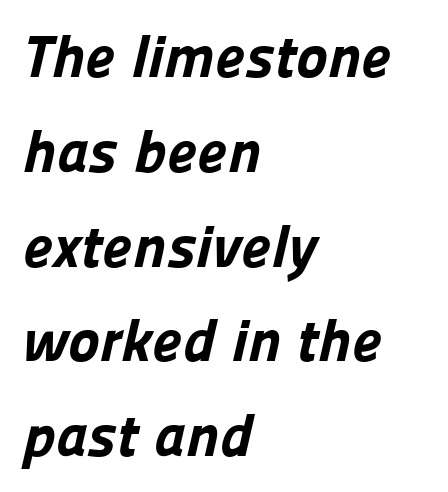
{"serif": "no", "bold": "yes", "weight": "bold", "width": "normal", "stroke_contrast": "low", "x_height": "medium", "monospaced": "no", "underline": "no", "align": "left", "line_spacing": "normal", "line_spacing_ratio": 1.58, "letter_spacing": "normal", "letter_spacing_em": 0.0, "glyph_px": 60}
